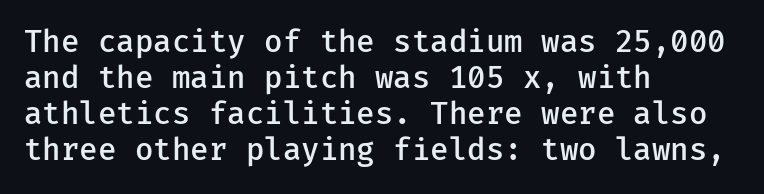
Q: Is the text bold? A: Semi-bold.
Q: Is the text italic (slanted)? A: No, it is upright.
Q: Is the typeface a serif or a sans-serif typeface? A: Sans-serif.
Q: Is the text underlined? A: No.
Q: How is the paragraph aligned? A: Left-aligned.
Q: Is the spacing between letters normal or unusually wide? A: Normal.
Q: Width (condensed, normal, or wide)? A: Normal.
Q: Stroke contrast? A: Low.
Q: x-height? A: Medium.
Q: Monospaced? A: Yes.
